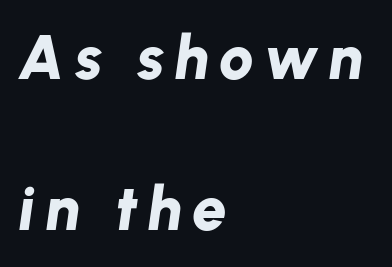
{"italic": "yes", "lean": "right", "slant_degrees": 8, "bold": "yes", "weight": "bold", "width": "normal", "stroke_contrast": "low", "x_height": "medium", "monospaced": "no", "underline": "no", "align": "left", "line_spacing": "loose", "line_spacing_ratio": 2.44, "glyph_px": 62}
